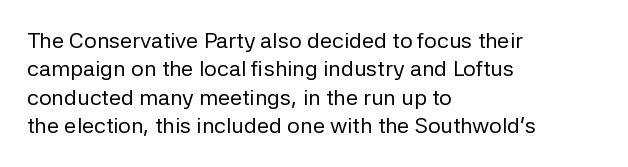
Q: Is the text bold? A: No.
Q: Is the text italic (slanted)? A: No, it is upright.
Q: Is the text underlined? A: No.
Q: How is the paragraph aligned? A: Left-aligned.
Q: Is the spacing between letters normal or unusually wide? A: Normal.
Q: Is the spacing between lines tight, normal or loose? A: Normal.
